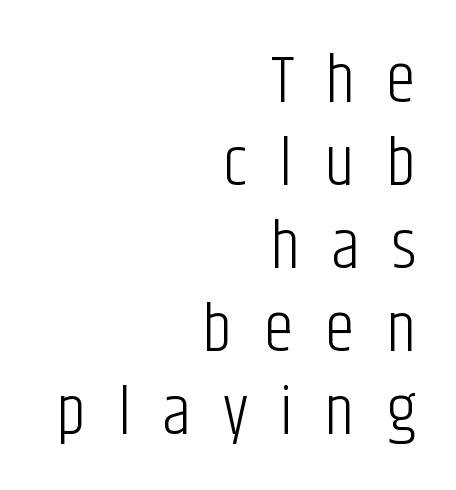
Q: Is the text bold? A: No.
Q: Is the text italic (slanted)? A: No, it is upright.
Q: Is the typeface a serif or a sans-serif typeface? A: Sans-serif.
Q: Is the text underlined? A: No.
Q: How is the paragraph aligned? A: Right-aligned.
Q: Is the spacing between letters normal or unusually wide? A: Unusually wide.
Q: Width (condensed, normal, or wide)? A: Condensed.
Q: Stroke contrast? A: Low.
Q: x-height? A: Large.
Q: Monospaced? A: No.
